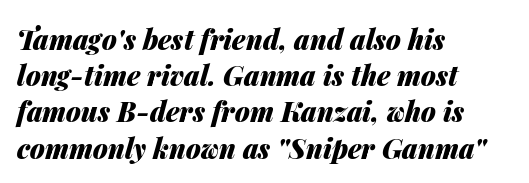
The image shows 27 px bold type, italic (leaning right); set left-aligned, normal line spacing (1.34x), normal letter spacing, not underlined.
